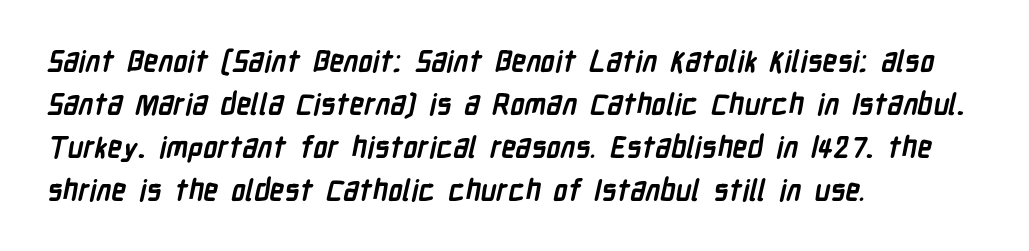
Underline: absent. Is this a sans? Yes — the strokes have no serifs. These words are printed bold, with thick strokes throughout. Successive baselines arrive at the customary interval. This sample has the flowing, uneven cadence of proportional lettering.
